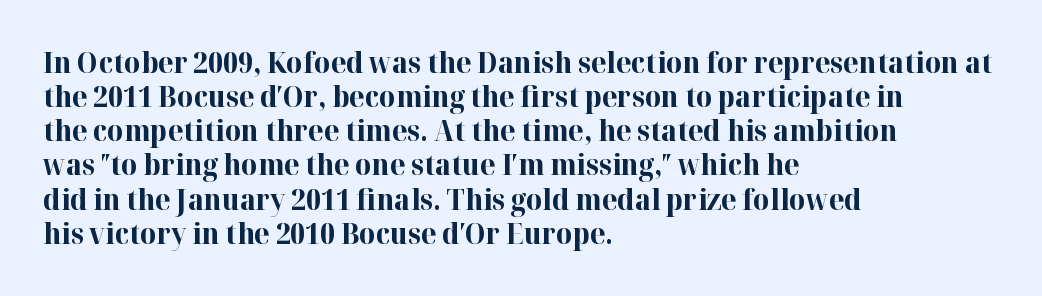
Q: Is the text bold? A: Yes.
Q: Is the text italic (slanted)? A: No, it is upright.
Q: Is the typeface a serif or a sans-serif typeface? A: Serif.
Q: Is the text underlined? A: No.
Q: How is the paragraph aligned? A: Left-aligned.
Q: Is the spacing between letters normal or unusually wide? A: Normal.
Q: Width (condensed, normal, or wide)? A: Normal.
Q: Stroke contrast? A: High.
Q: x-height? A: Medium.
Q: Monospaced? A: No.
